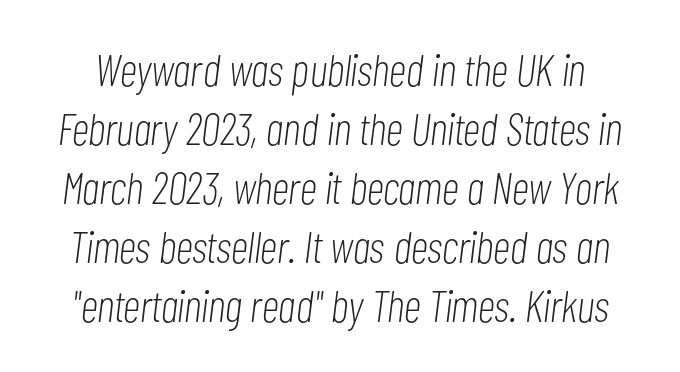
{"italic": "yes", "lean": "right", "slant_degrees": 7, "bold": "no", "weight": "light", "width": "condensed", "stroke_contrast": "low", "x_height": "medium", "monospaced": "no", "underline": "no", "line_spacing": "normal", "line_spacing_ratio": 1.31, "letter_spacing": "normal", "letter_spacing_em": 0.0, "glyph_px": 45}
